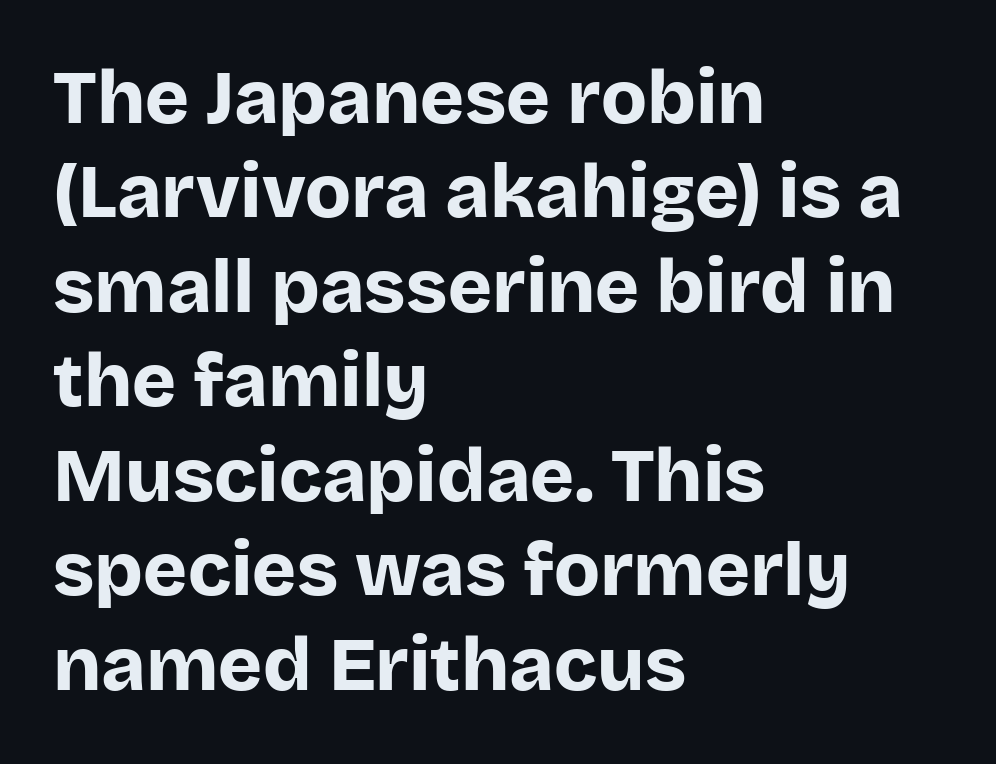
Q: Is the text bold? A: Yes.
Q: Is the text italic (slanted)? A: No, it is upright.
Q: Is the typeface a serif or a sans-serif typeface? A: Sans-serif.
Q: Is the text underlined? A: No.
Q: How is the paragraph aligned? A: Left-aligned.
Q: Is the spacing between letters normal or unusually wide? A: Normal.
Q: Is the spacing between lines tight, normal or loose? A: Normal.
Q: Width (condensed, normal, or wide)? A: Normal.
Q: Stroke contrast? A: Low.
Q: x-height? A: Large.
Q: Monospaced? A: No.
